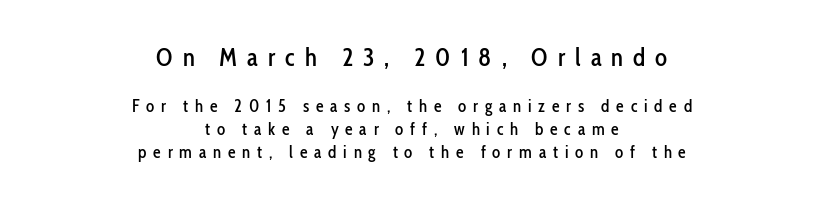
Q: Is the text italic (slanted)? A: No, it is upright.
Q: Is the text underlined? A: No.
Q: How is the paragraph aligned? A: Centered.
Q: Is the spacing between letters normal or unusually wide? A: Unusually wide.
Q: Is the spacing between lines tight, normal or loose? A: Normal.
Q: Which block of text is set in a larger size, the first (top) or the second (bottom)? A: The first (top) one.
